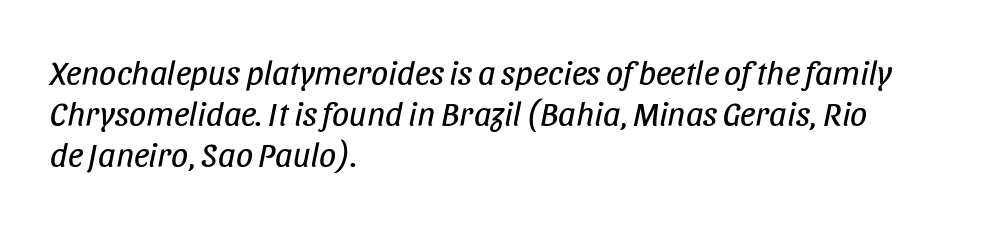
{"italic": "yes", "lean": "right", "slant_degrees": 11, "bold": "no", "weight": "regular", "width": "condensed", "stroke_contrast": "low", "x_height": "large", "monospaced": "no", "underline": "no", "align": "left", "line_spacing_ratio": 1.21, "letter_spacing": "normal", "letter_spacing_em": 0.0, "glyph_px": 34}
